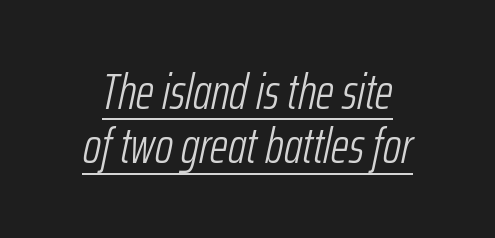
{"italic": "yes", "lean": "right", "slant_degrees": 12, "bold": "no", "weight": "light", "width": "condensed", "stroke_contrast": "low", "x_height": "medium", "monospaced": "no", "underline": "yes", "align": "center", "line_spacing": "tight", "line_spacing_ratio": 1.09, "letter_spacing": "normal", "letter_spacing_em": 0.0, "glyph_px": 50}
